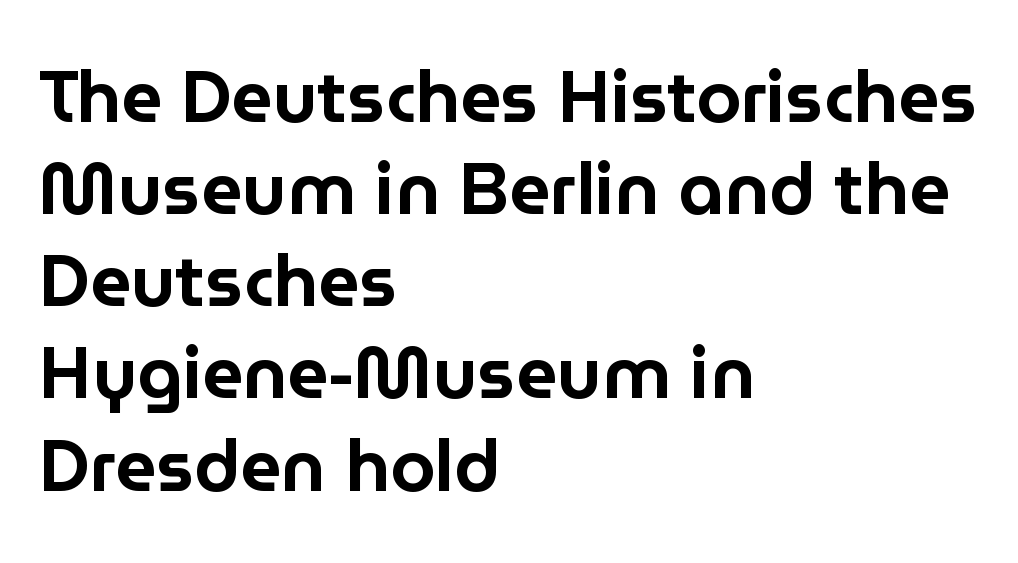
The image shows 72 px sans-serif type, upright; set left-aligned, normal line spacing (1.28x), normal letter spacing, not underlined; low stroke contrast and a medium x-height.
